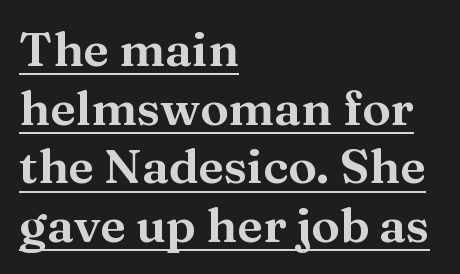
The image shows 48 px serif type, upright; set left-aligned, line spacing 1.22x, normal letter spacing, underlined; medium stroke contrast and a medium x-height.
